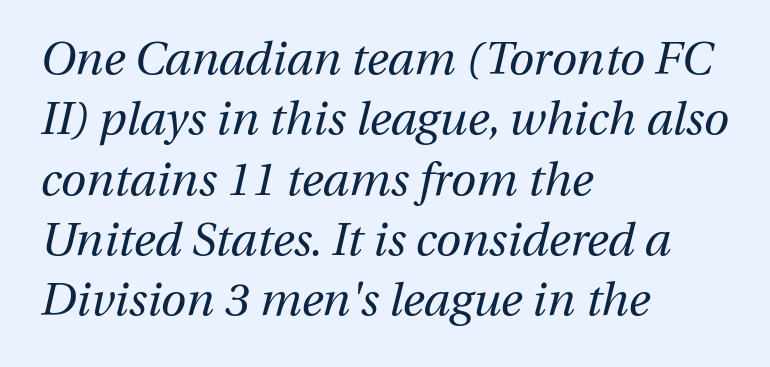
The image shows 46 px regular-weight type, italic (leaning right); set left-aligned, normal line spacing (1.31x), normal letter spacing, not underlined; medium stroke contrast and a medium x-height.
